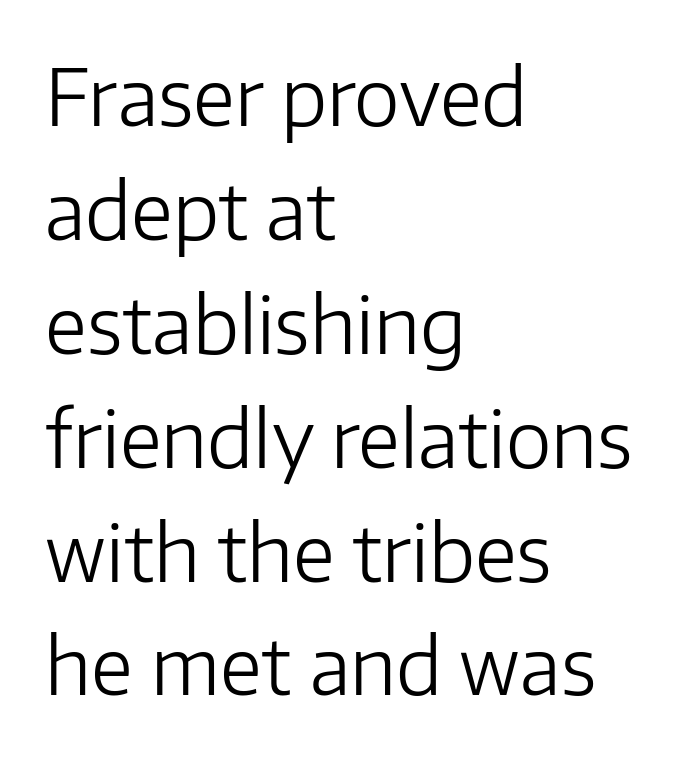
{"serif": "no", "italic": "no", "bold": "no", "weight": "light", "width": "normal", "stroke_contrast": "low", "x_height": "medium", "monospaced": "no", "underline": "no", "align": "left", "line_spacing": "normal", "line_spacing_ratio": 1.46, "letter_spacing": "normal", "letter_spacing_em": 0.0, "glyph_px": 78}
